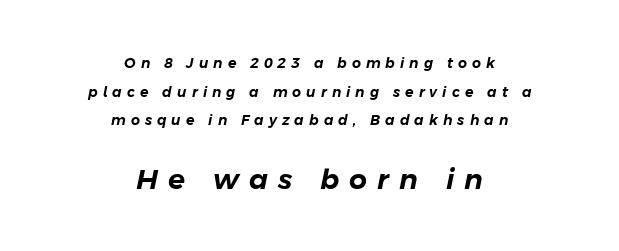
Q: Is the text italic (slanted)? A: Yes, it leans right by about 11 degrees.
Q: Is the text underlined? A: No.
Q: How is the paragraph aligned? A: Centered.
Q: Is the spacing between letters normal or unusually wide? A: Unusually wide.
Q: Is the spacing between lines tight, normal or loose? A: Loose.
Q: Which block of text is set in a larger size, the first (top) or the second (bottom)? A: The second (bottom) one.
Q: Width (condensed, normal, or wide)? A: Normal.
Q: Stroke contrast? A: Low.
Q: x-height? A: Medium.
Q: Monospaced? A: No.
